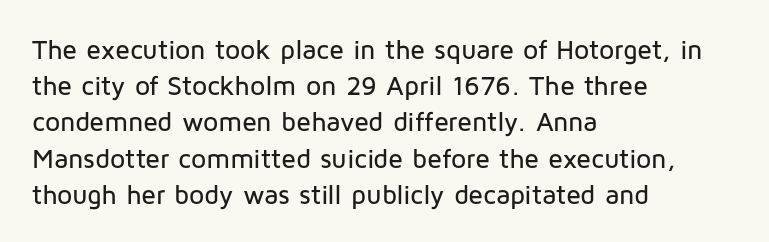
The image shows 27 px text type, upright; set left-aligned, normal line spacing (1.34x), normal letter spacing, not underlined.
